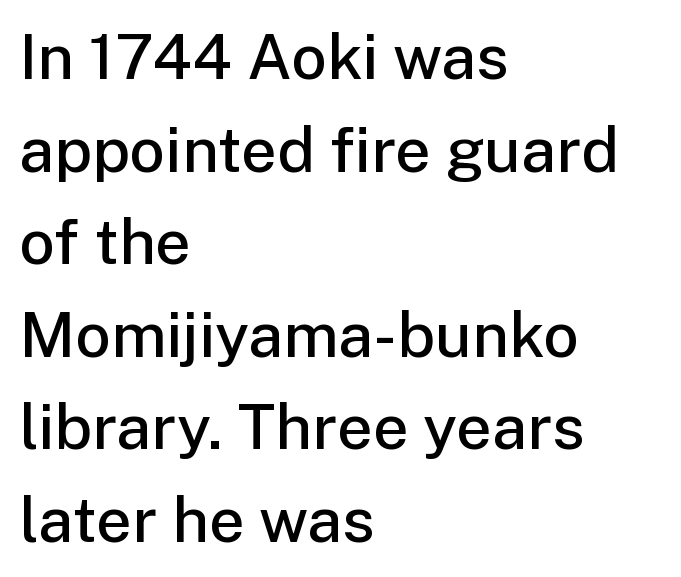
Q: Is the text bold? A: Semi-bold.
Q: Is the text italic (slanted)? A: No, it is upright.
Q: Is the typeface a serif or a sans-serif typeface? A: Sans-serif.
Q: Is the text underlined? A: No.
Q: How is the paragraph aligned? A: Left-aligned.
Q: Is the spacing between letters normal or unusually wide? A: Normal.
Q: Is the spacing between lines tight, normal or loose? A: Normal.
Q: Width (condensed, normal, or wide)? A: Normal.
Q: Stroke contrast? A: Low.
Q: x-height? A: Medium.
Q: Monospaced? A: No.
